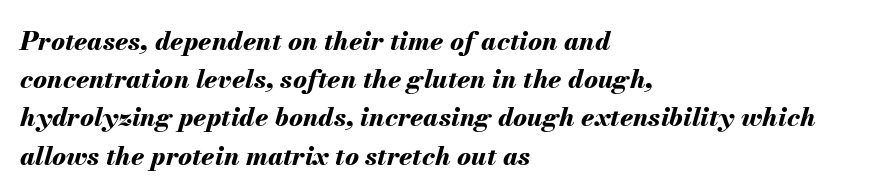
The image shows 26 px bold type, italic (leaning right); set left-aligned, normal line spacing (1.47x), normal letter spacing, not underlined.
